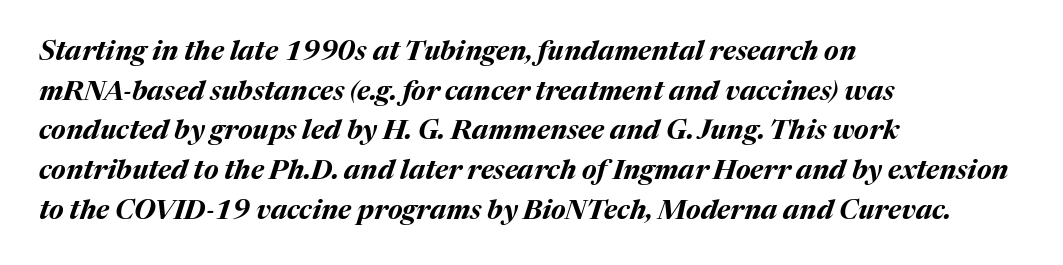
The image shows 27 px bold type, italic (leaning right); set left-aligned, normal line spacing (1.47x), normal letter spacing, not underlined.
